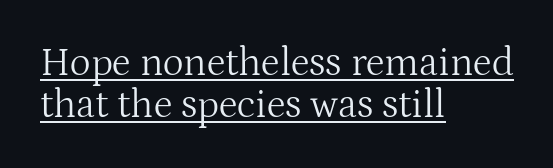
{"serif": "yes", "italic": "no", "bold": "no", "weight": "light", "width": "normal", "stroke_contrast": "medium", "x_height": "medium", "monospaced": "no", "underline": "yes", "align": "left", "line_spacing": "tight", "line_spacing_ratio": 1.05, "letter_spacing": "normal", "letter_spacing_em": 0.0, "glyph_px": 40}
